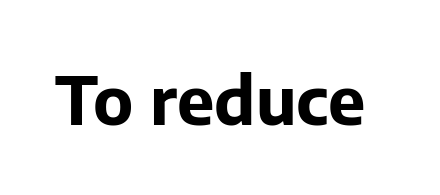
The image shows 67 px bold sans-serif type, upright; set normal letter spacing, not underlined; low stroke contrast and a medium x-height.
